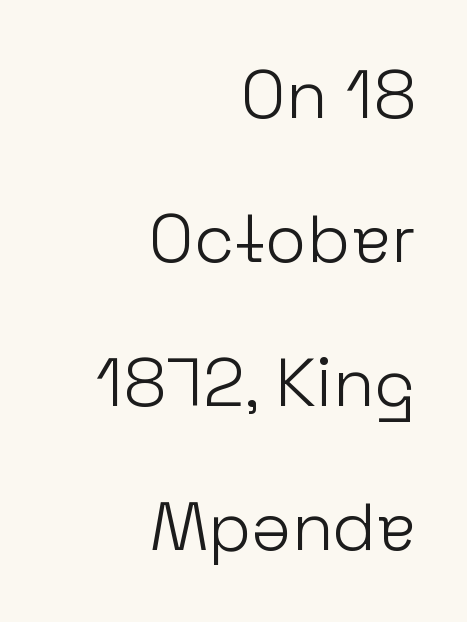
The image shows 68 px light sans-serif type, upright; set right-aligned, loose line spacing (2.12x), normal letter spacing, not underlined; low stroke contrast and a medium x-height.
